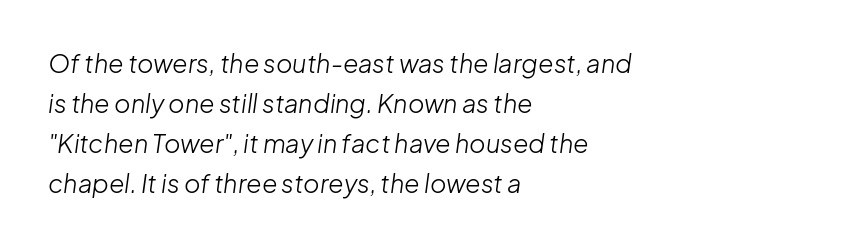
Q: Is the text bold? A: No.
Q: Is the text italic (slanted)? A: Yes, it leans right by about 8 degrees.
Q: Is the text underlined? A: No.
Q: How is the paragraph aligned? A: Left-aligned.
Q: Is the spacing between letters normal or unusually wide? A: Normal.
Q: Is the spacing between lines tight, normal or loose? A: Normal.
